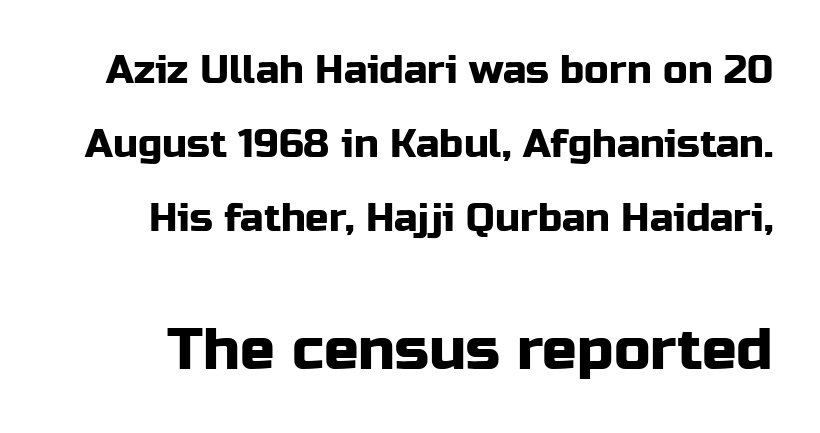
{"serif": "no", "italic": "no", "width": "normal", "stroke_contrast": "low", "x_height": "medium", "monospaced": "no", "underline": "no", "line_spacing": "loose", "line_spacing_ratio": 1.9, "letter_spacing": "normal", "letter_spacing_em": 0.0, "larger_block": "second", "size_ratio": 1.49, "glyph_px": 58}
